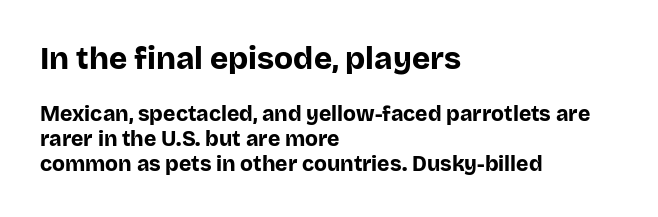
A student would call this left alignment; a typographer would say flush left, rag right. Each letter's strokes conclude bluntly, with no projecting serifs. Just letters on the line, the space beneath them empty. How are the letters spaced? Ordinarily, with no added tracking.
